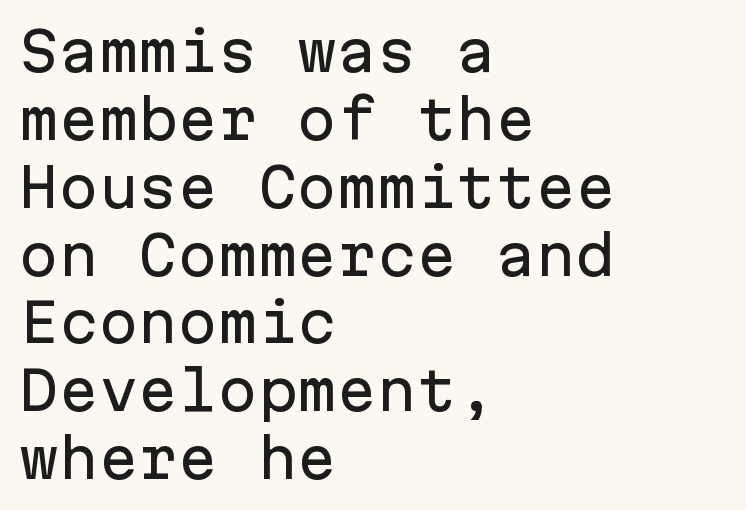
Q: Is the text italic (slanted)? A: No, it is upright.
Q: Is the typeface a serif or a sans-serif typeface? A: Sans-serif.
Q: Is the text underlined? A: No.
Q: How is the paragraph aligned? A: Left-aligned.
Q: Is the spacing between letters normal or unusually wide? A: Normal.
Q: Is the spacing between lines tight, normal or loose? A: Normal.
Q: Width (condensed, normal, or wide)? A: Normal.
Q: Stroke contrast? A: Low.
Q: x-height? A: Medium.
Q: Monospaced? A: Yes.
